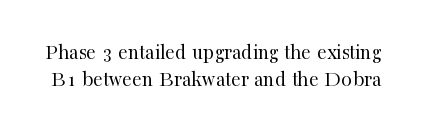
{"italic": "no", "bold": "no", "underline": "no", "line_spacing_ratio": 1.23, "letter_spacing": "normal", "letter_spacing_em": 0.0, "glyph_px": 22}
